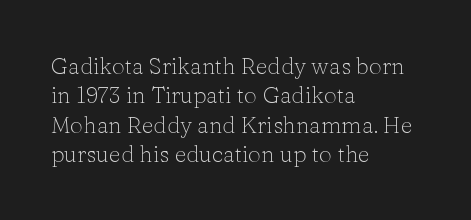
Q: Is the text bold? A: No.
Q: Is the text italic (slanted)? A: No, it is upright.
Q: Is the text underlined? A: No.
Q: How is the paragraph aligned? A: Left-aligned.
Q: Is the spacing between letters normal or unusually wide? A: Normal.
Q: Is the spacing between lines tight, normal or loose? A: Normal.
